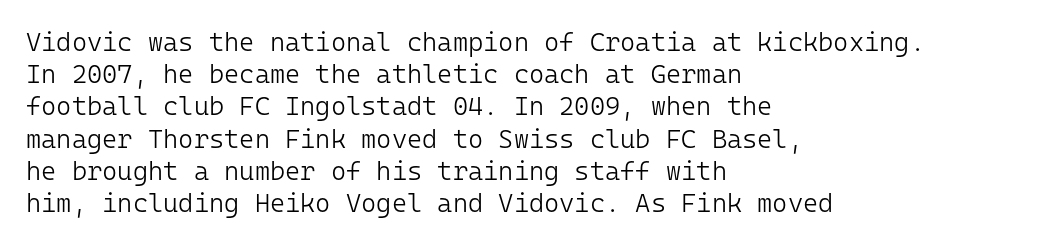
No letter is thick-stroked: the sample isn't bold. The lettering stays uniformly vertical, giving the passage a roman look. This sample uses plain, unmodified letter spacing. These lines stack with their left ends in a neat column. The gap between lines stays unmarked.
